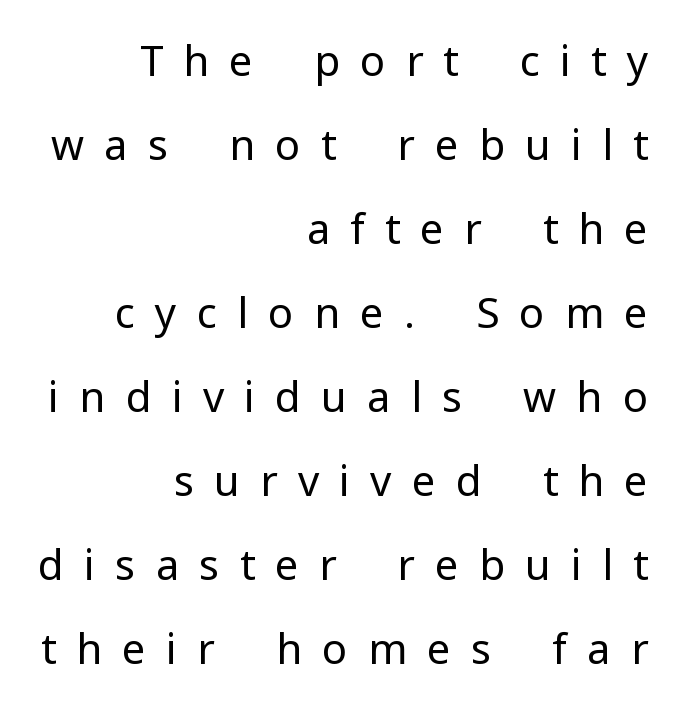
{"serif": "no", "italic": "no", "bold": "no", "weight": "regular", "width": "normal", "stroke_contrast": "low", "x_height": "medium", "monospaced": "no", "underline": "no", "align": "right", "line_spacing": "loose", "line_spacing_ratio": 2.0, "letter_spacing": "wide", "letter_spacing_em": 0.48, "glyph_px": 42}
